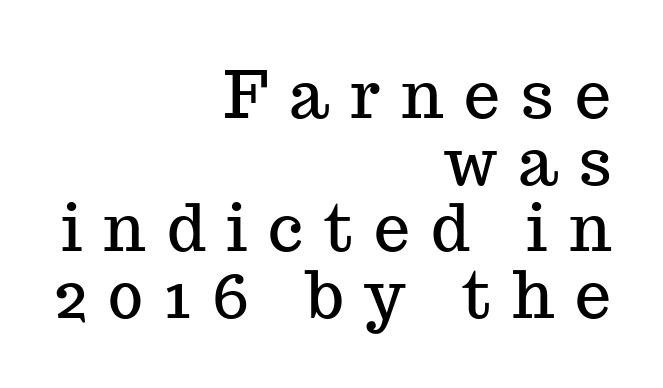
Visually the block forms a straight wall on the right and a jagged coastline on the left. Proportional: the letters do not fall into vertical columns. The leading is snug, giving the passage a crowded texture. Inter-character spacing is expanded well beyond the font's built-in metrics.
